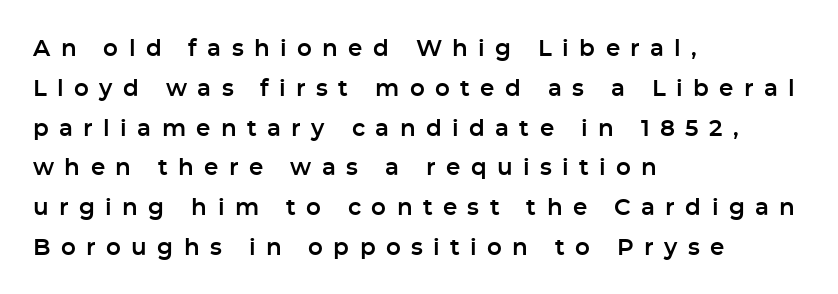
Q: Is the text italic (slanted)? A: No, it is upright.
Q: Is the text underlined? A: No.
Q: How is the paragraph aligned? A: Left-aligned.
Q: Is the spacing between letters normal or unusually wide? A: Unusually wide.
